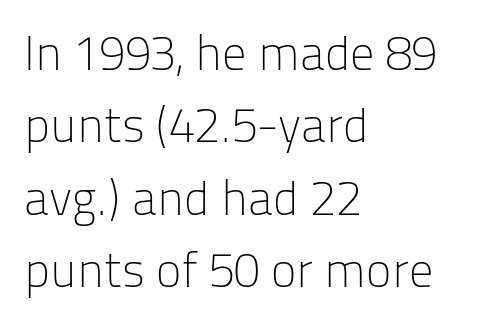
Q: Is the text bold? A: No.
Q: Is the text italic (slanted)? A: No, it is upright.
Q: Is the typeface a serif or a sans-serif typeface? A: Sans-serif.
Q: Is the text underlined? A: No.
Q: How is the paragraph aligned? A: Left-aligned.
Q: Is the spacing between letters normal or unusually wide? A: Normal.
Q: Is the spacing between lines tight, normal or loose? A: Normal.
Q: Width (condensed, normal, or wide)? A: Normal.
Q: Stroke contrast? A: Low.
Q: x-height? A: Medium.
Q: Monospaced? A: No.
